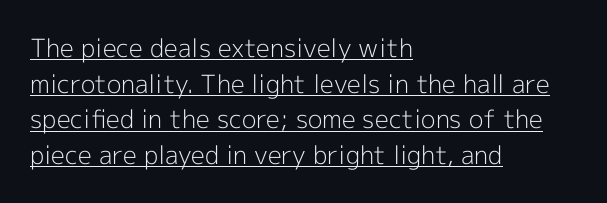
Q: Is the text bold? A: No.
Q: Is the text italic (slanted)? A: No, it is upright.
Q: Is the text underlined? A: Yes.
Q: How is the paragraph aligned? A: Left-aligned.
Q: Is the spacing between letters normal or unusually wide? A: Normal.
Q: Is the spacing between lines tight, normal or loose? A: Normal.
